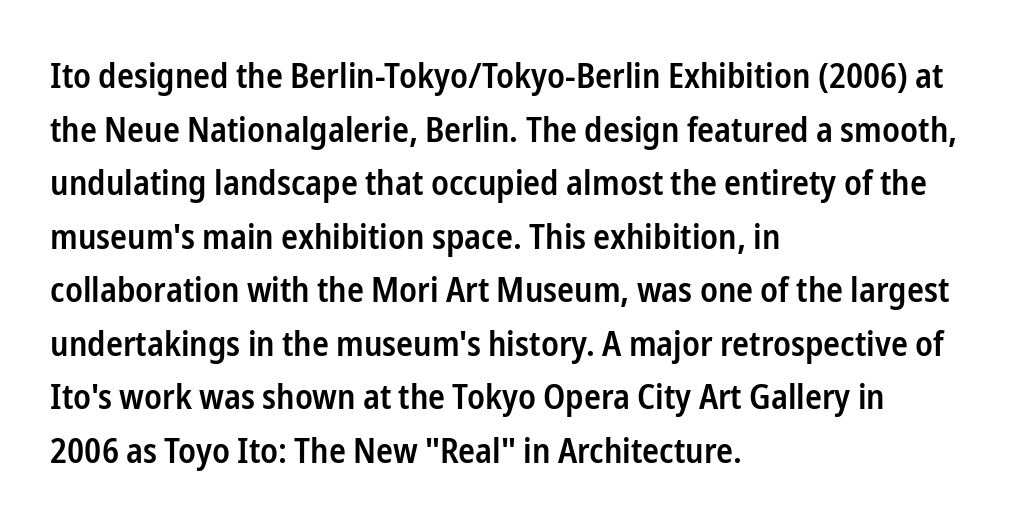
The block of text has a typical density, with ordinary space between rows. Every row of glyphs begins at an identical x-position on the left. The words here are not underlined. Is this a sans? Yes — the strokes have no serifs. A bit beefed up — I'd call it semibold rather than bold.
